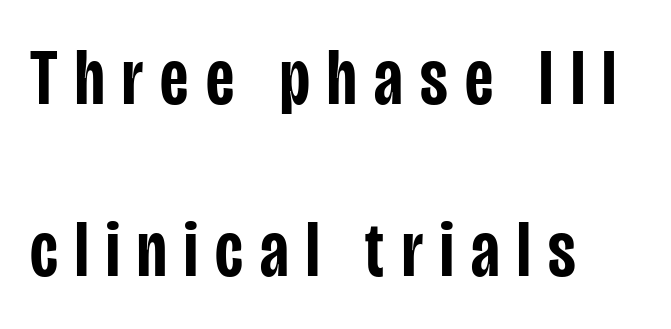
The image shows 79 px semibold, condensed sans-serif type, upright; set left-aligned, loose line spacing (2.18x), unusually wide letter spacing (+0.22 em), not underlined; low stroke contrast and a large x-height.
